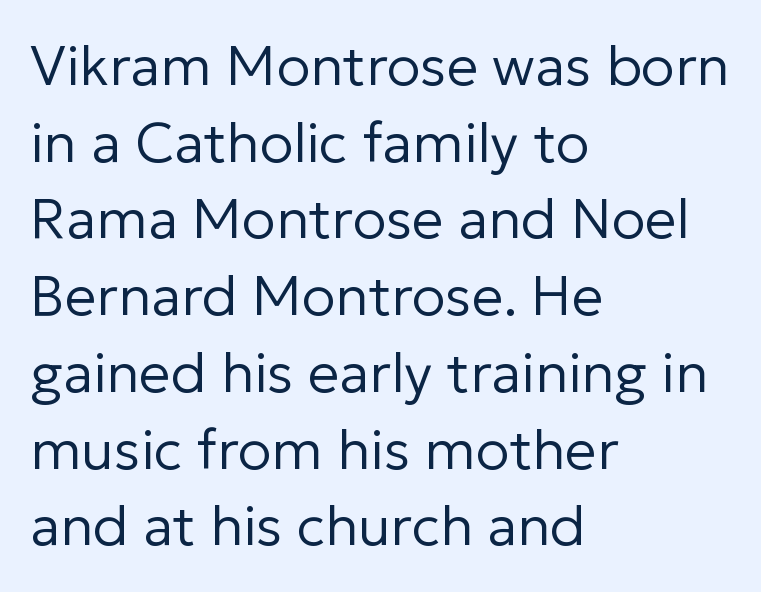
Q: Is the text bold? A: No.
Q: Is the text italic (slanted)? A: No, it is upright.
Q: Is the typeface a serif or a sans-serif typeface? A: Sans-serif.
Q: Is the text underlined? A: No.
Q: How is the paragraph aligned? A: Left-aligned.
Q: Is the spacing between letters normal or unusually wide? A: Normal.
Q: Is the spacing between lines tight, normal or loose? A: Normal.
Q: Width (condensed, normal, or wide)? A: Normal.
Q: Stroke contrast? A: Low.
Q: x-height? A: Medium.
Q: Monospaced? A: No.
